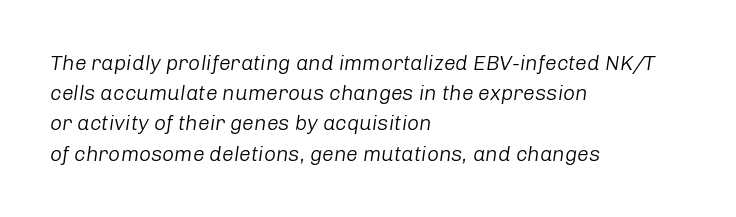
This sample is left-justified, so line endings fall wherever the words run out. Rows of type keep a routine distance in the vertical direction. The letterforms sit shoulder to shoulder at normal distance. Nothing heavy about these letters — not bold at all. Honestly, there is no underline to notice here at all. Yep, that's italic — everything's leaning.
